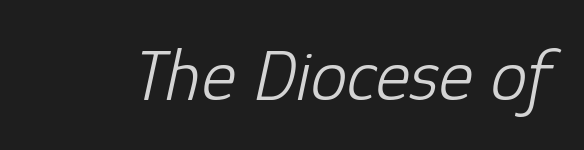
{"italic": "yes", "lean": "right", "slant_degrees": 12, "bold": "no", "weight": "light", "width": "normal", "stroke_contrast": "low", "x_height": "medium", "monospaced": "no", "underline": "no", "letter_spacing": "normal", "letter_spacing_em": 0.0, "glyph_px": 74}
